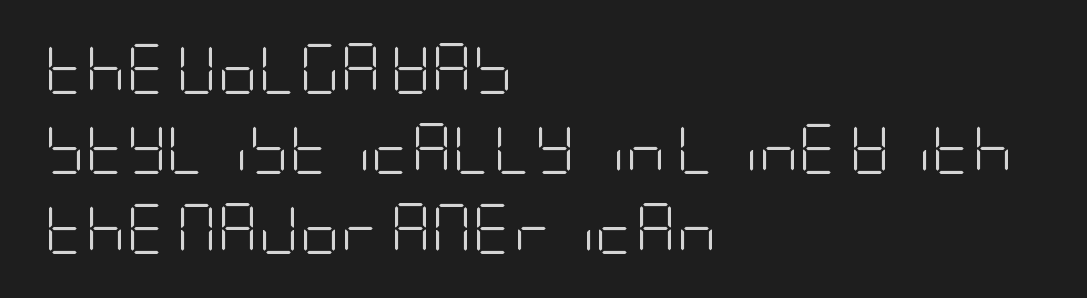
Compared with a typical body face, this is equally light or lighter still. Are there feet on the stems? There aren't — it's a sans. The lines sit at an ordinary, default distance from one another. Descenders are the only things crossing below the line.
